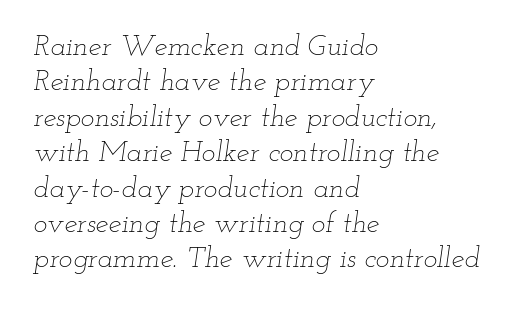
Inter-character spacing is left at the font's built-in metrics. Decoration check: the copy has no underline. Yep, that's italic — everything's leaning. Line starts are locked; line ends wander. The weight tops out at a normal text grade.
